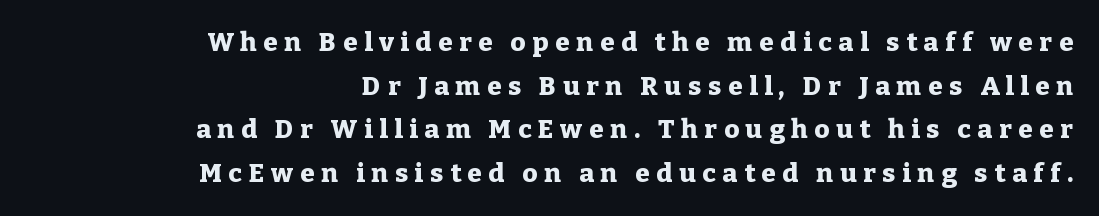
{"italic": "no", "bold": "yes", "underline": "no", "align": "right", "line_spacing": "normal", "line_spacing_ratio": 1.68, "letter_spacing": "wide", "letter_spacing_em": 0.26, "glyph_px": 26}
